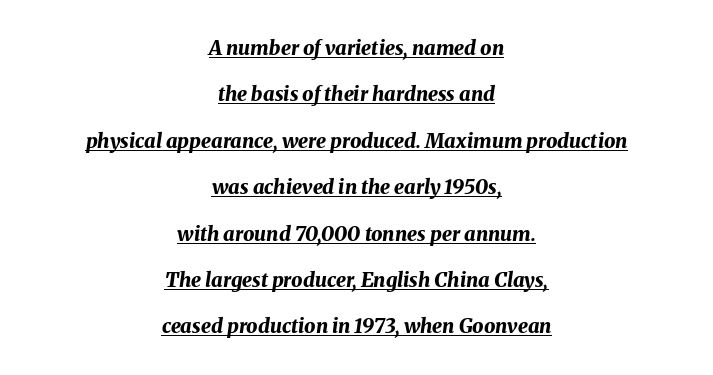
Q: Is the text bold? A: Yes.
Q: Is the text italic (slanted)? A: Yes, it leans right by about 8 degrees.
Q: Is the text underlined? A: Yes.
Q: How is the paragraph aligned? A: Centered.
Q: Is the spacing between letters normal or unusually wide? A: Normal.
Q: Is the spacing between lines tight, normal or loose? A: Loose.
